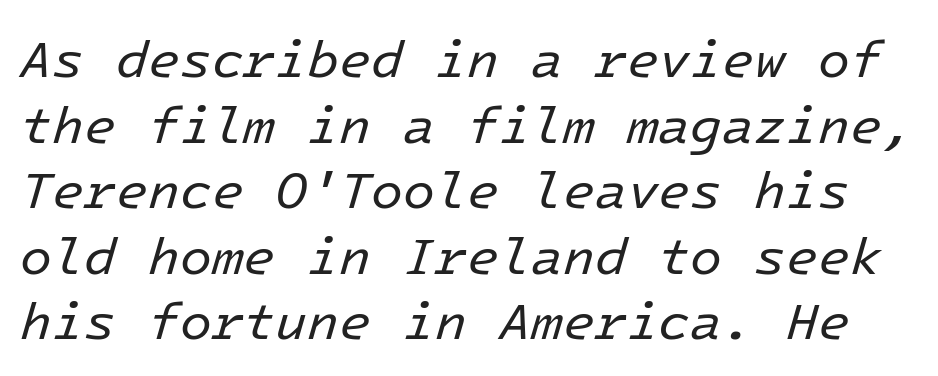
Normally led — the rows are evenly, conventionally spaced. In terms of letterspacing, this is plain default setting. Words float on clear page, feet unadorned. Letters have the restrained weight of plain body copy at most. The rendering applies a slant to the glyphs.
